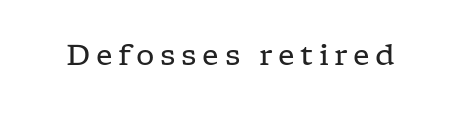
The image shows 29 px regular-weight, wide serif type, upright; set not underlined; low stroke contrast and a medium x-height.
